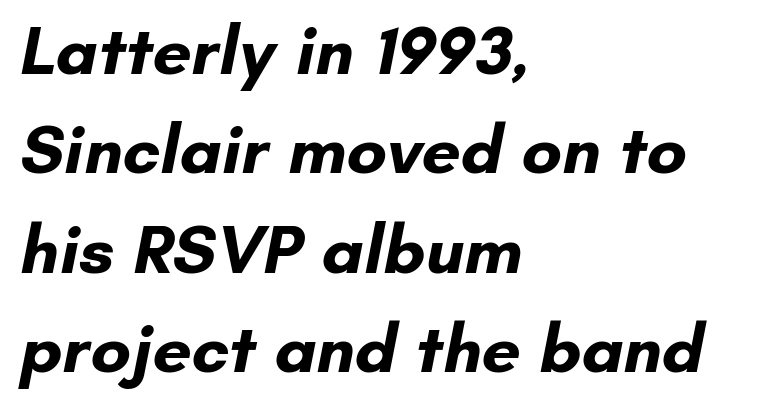
{"serif": "no", "bold": "yes", "weight": "bold", "width": "normal", "stroke_contrast": "low", "x_height": "small", "monospaced": "no", "underline": "no", "align": "left", "line_spacing": "normal", "line_spacing_ratio": 1.44, "letter_spacing": "normal", "letter_spacing_em": 0.0, "glyph_px": 69}
